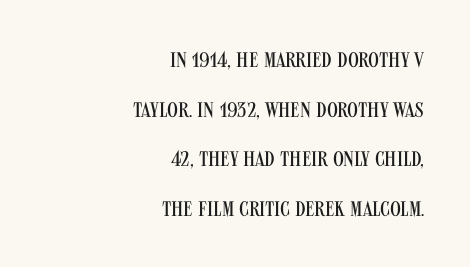
Q: Is the text bold? A: No.
Q: Is the text italic (slanted)? A: No, it is upright.
Q: Is the text underlined? A: No.
Q: How is the paragraph aligned? A: Right-aligned.
Q: Is the spacing between letters normal or unusually wide? A: Normal.
Q: Is the spacing between lines tight, normal or loose? A: Loose.
